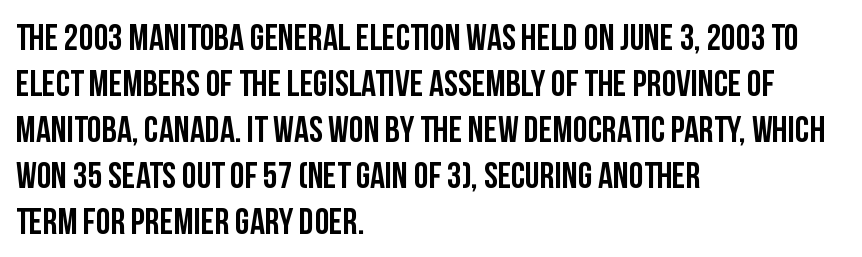
{"serif": "no", "italic": "no", "width": "condensed", "stroke_contrast": "low", "x_height": "large", "monospaced": "no", "underline": "no", "align": "left", "line_spacing_ratio": 1.24, "letter_spacing": "normal", "letter_spacing_em": 0.0, "glyph_px": 37}
